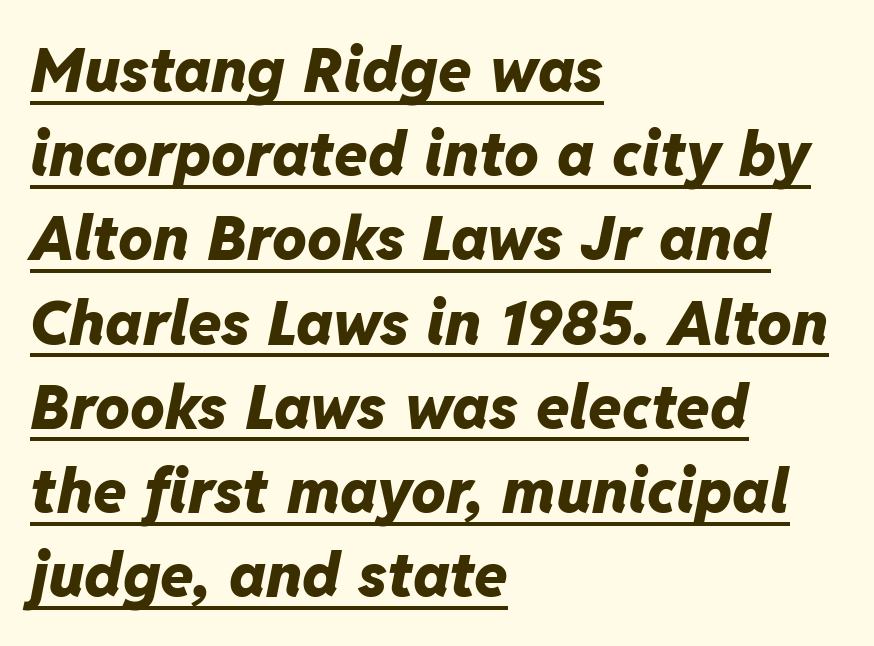
Q: Is the text bold? A: Yes.
Q: Is the text italic (slanted)? A: Yes, it leans right by about 11 degrees.
Q: Is the text underlined? A: Yes.
Q: How is the paragraph aligned? A: Left-aligned.
Q: Is the spacing between letters normal or unusually wide? A: Normal.
Q: Is the spacing between lines tight, normal or loose? A: Normal.
Q: Width (condensed, normal, or wide)? A: Normal.
Q: Stroke contrast? A: Low.
Q: x-height? A: Medium.
Q: Monospaced? A: No.
